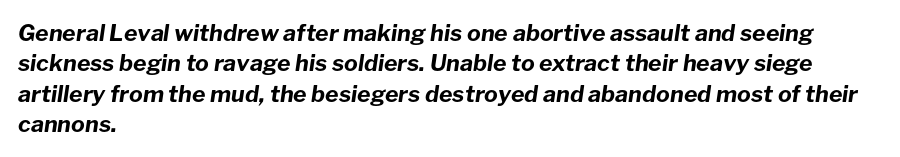
The letters are bold, with thick, heavy strokes. There's an unmistakable incline to the writing here. The paragraph has a hard left edge and a soft right edge. How would I describe the line gaps? Plain and ordinary. Quick note: underline off.
